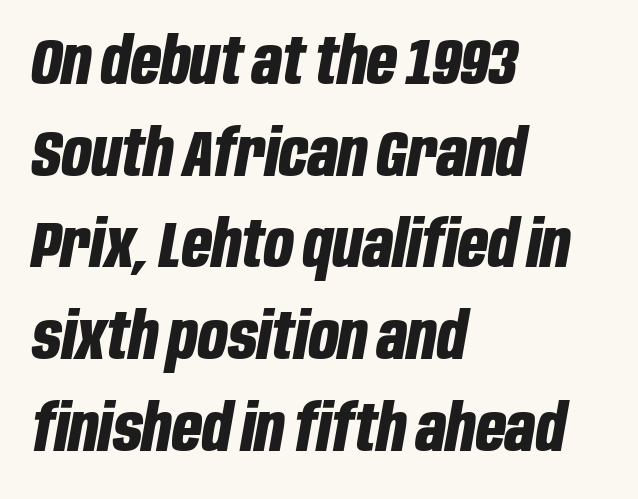
Q: Is the text bold? A: Yes.
Q: Is the text italic (slanted)? A: Yes, it leans right by about 10 degrees.
Q: Is the text underlined? A: No.
Q: How is the paragraph aligned? A: Left-aligned.
Q: Is the spacing between letters normal or unusually wide? A: Normal.
Q: Is the spacing between lines tight, normal or loose? A: Normal.
Q: Width (condensed, normal, or wide)? A: Condensed.
Q: Stroke contrast? A: Low.
Q: x-height? A: Large.
Q: Monospaced? A: No.
